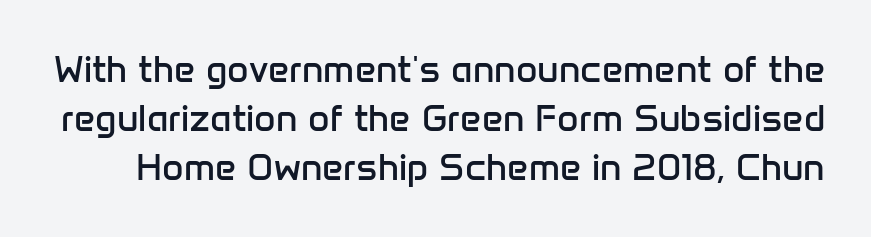
The image shows 37 px regular-weight sans-serif type, upright; set normal line spacing (1.33x), normal letter spacing, not underlined; low stroke contrast and a medium x-height.
